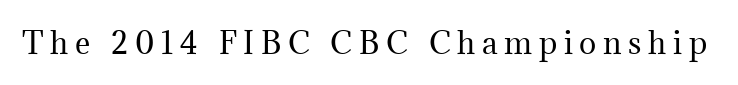
Underline: absent. This sample has the flowing, uneven cadence of proportional lettering. The axis of the letterforms is exactly vertical. Is this a heavy cut? Hardly; it is regular or lighter. How are the letters spaced? Widely, with obvious added tracking.
